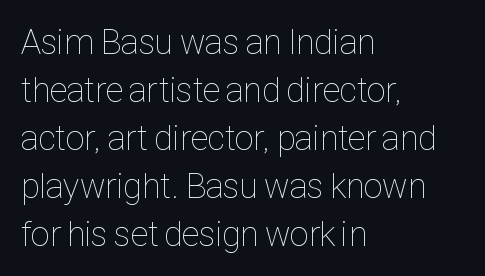
Leading matches the norm, producing a regular column. Notice how the passage keeps a crisp vertical edge on the left only. Heft: none added — not bold. The typography opts for an upright posture over an oblique one. Proportional: the letters do not fall into vertical columns.
